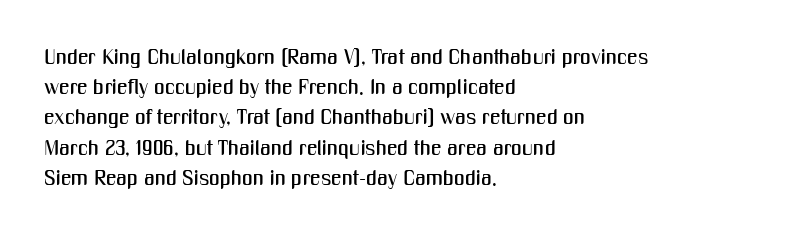
{"italic": "no", "underline": "no", "align": "left", "line_spacing": "normal", "line_spacing_ratio": 1.44, "letter_spacing": "normal", "letter_spacing_em": 0.0, "glyph_px": 21}
